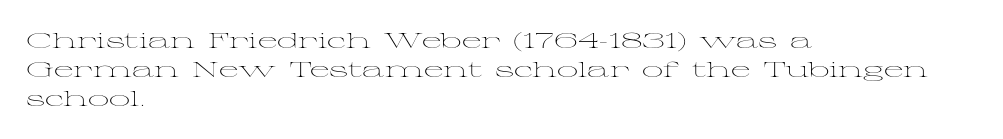
Letters rest on an invisible, unmarked baseline. Heaviness? Minimal to ordinary, like unemphasized prose. The rendering anchors every line to the left-hand side. The line-height multiplier appears to be the usual default.
